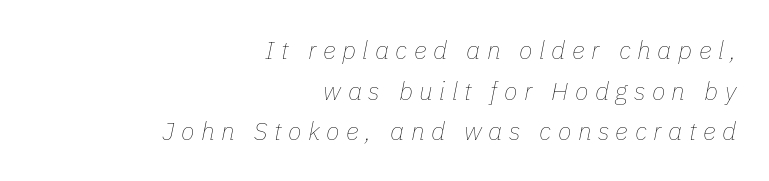
Reading down the column, the eye jumps a familiar distance to each next line. No word sits above an underline. A light-to-regular cut is what we see here. This sample uses expanded letter spacing, leaving extra air between glyphs. Is the type slanted? Yes — the strokes lean at a clear angle. Is the block centered? No — it sits flush against the right margin.
